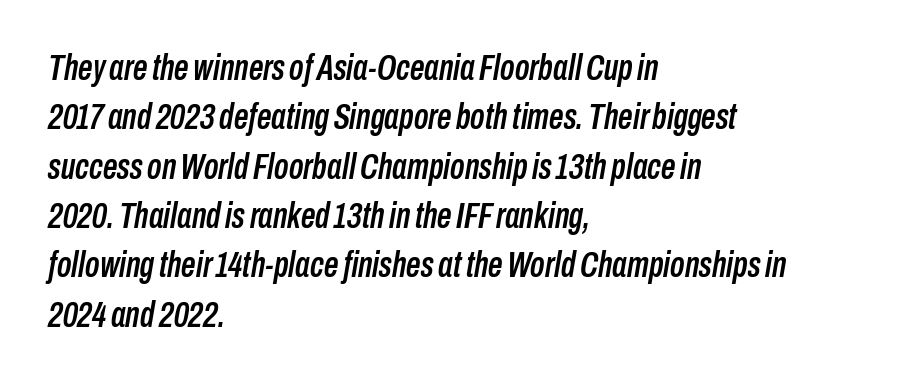
Q: Is the text italic (slanted)? A: Yes, it leans right by about 10 degrees.
Q: Is the text underlined? A: No.
Q: How is the paragraph aligned? A: Left-aligned.
Q: Is the spacing between letters normal or unusually wide? A: Normal.
Q: Is the spacing between lines tight, normal or loose? A: Normal.
Q: Width (condensed, normal, or wide)? A: Condensed.
Q: Stroke contrast? A: Low.
Q: x-height? A: Medium.
Q: Monospaced? A: No.
